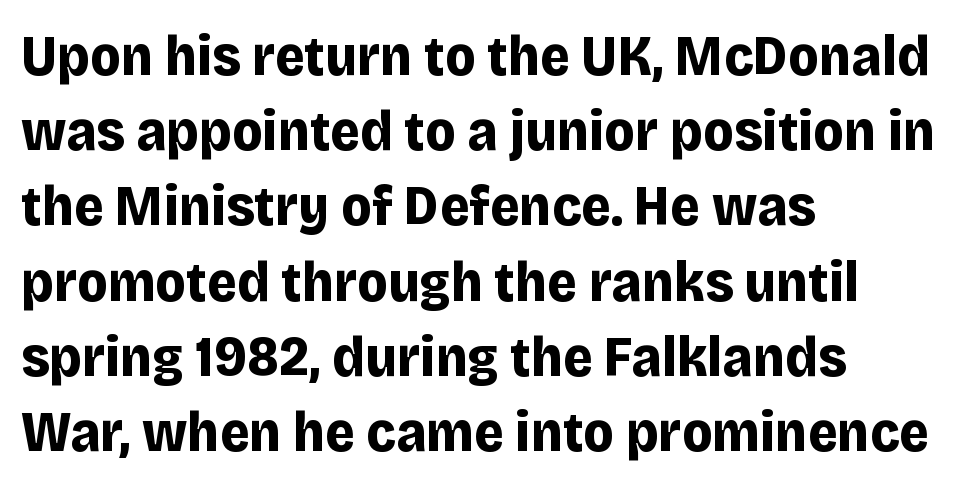
Q: Is the text bold? A: Yes.
Q: Is the text italic (slanted)? A: No, it is upright.
Q: Is the typeface a serif or a sans-serif typeface? A: Sans-serif.
Q: Is the text underlined? A: No.
Q: How is the paragraph aligned? A: Left-aligned.
Q: Is the spacing between letters normal or unusually wide? A: Normal.
Q: Is the spacing between lines tight, normal or loose? A: Normal.
Q: Width (condensed, normal, or wide)? A: Normal.
Q: Stroke contrast? A: Low.
Q: x-height? A: Large.
Q: Monospaced? A: No.
